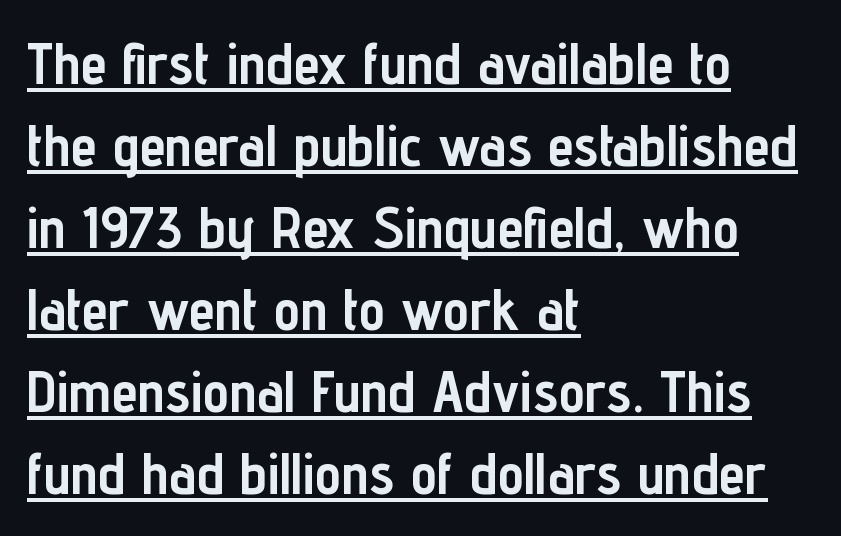
Horizontal bands of white between lines are of average thickness. Every row of glyphs begins at an identical x-position on the left. The rendering shows plain stroke endings on the letterforms — a sans-serif design. Has an underline been added? It has. Students, note that the glyphs here touch the page at normal intervals.
